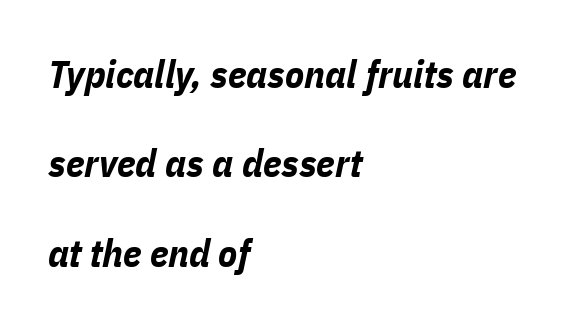
There's an unmistakable incline to the writing here. Characters follow at the spacing the type designer built in. Looks like regular typesetting: each glyph gets only the width it needs. The line-height multiplier appears high, well above default.
